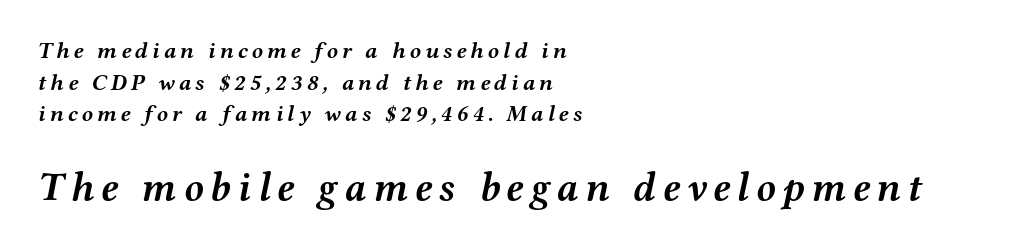
{"serif": "yes", "italic": "yes", "lean": "right", "slant_degrees": 12, "bold": "yes", "weight": "semibold", "width": "wide", "stroke_contrast": "medium", "x_height": "medium", "monospaced": "no", "underline": "no", "align": "left", "line_spacing": "normal", "line_spacing_ratio": 1.38, "larger_block": "second", "size_ratio": 1.74, "glyph_px": 40}
